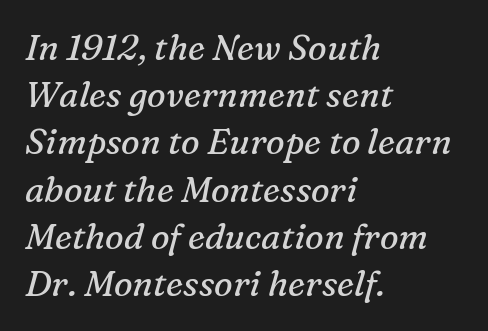
Q: Is the text bold? A: No.
Q: Is the text italic (slanted)? A: Yes, it leans right by about 16 degrees.
Q: Is the typeface a serif or a sans-serif typeface? A: Serif.
Q: Is the text underlined? A: No.
Q: How is the paragraph aligned? A: Left-aligned.
Q: Is the spacing between letters normal or unusually wide? A: Normal.
Q: Is the spacing between lines tight, normal or loose? A: Normal.
Q: Width (condensed, normal, or wide)? A: Normal.
Q: Stroke contrast? A: Medium.
Q: x-height? A: Medium.
Q: Monospaced? A: No.
